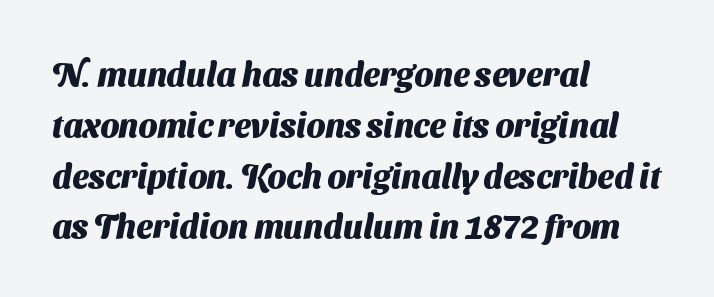
A typesetter would call this zero additional tracking. Honestly, there is no underline to notice here at all. The typesetter chose a ragged-right arrangement here. Type style note: lacks serifs.
